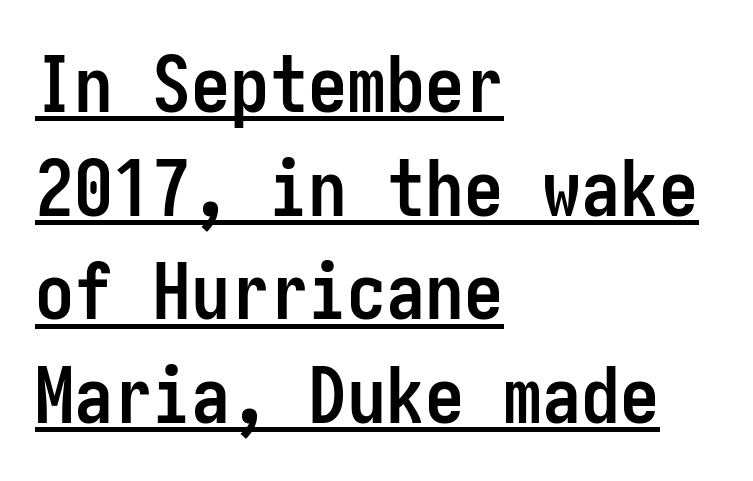
The image shows 78 px semibold, condensed sans-serif type, upright; set left-aligned, normal line spacing (1.33x), normal letter spacing, underlined; low stroke contrast and a medium x-height.
